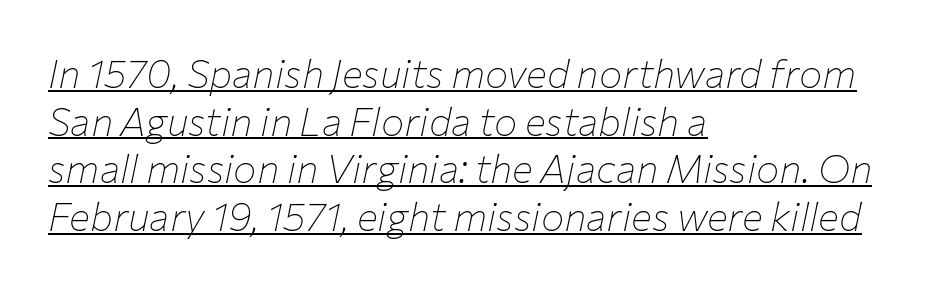
{"italic": "yes", "lean": "right", "slant_degrees": 12, "bold": "no", "weight": "thin", "width": "normal", "stroke_contrast": "low", "x_height": "medium", "monospaced": "no", "underline": "yes", "align": "left", "line_spacing_ratio": 1.22, "letter_spacing": "normal", "letter_spacing_em": 0.0, "glyph_px": 39}
